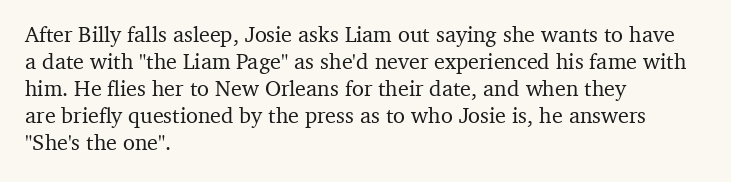
{"italic": "no", "underline": "no", "align": "left", "line_spacing_ratio": 1.23, "letter_spacing": "normal", "letter_spacing_em": 0.0, "glyph_px": 22}
